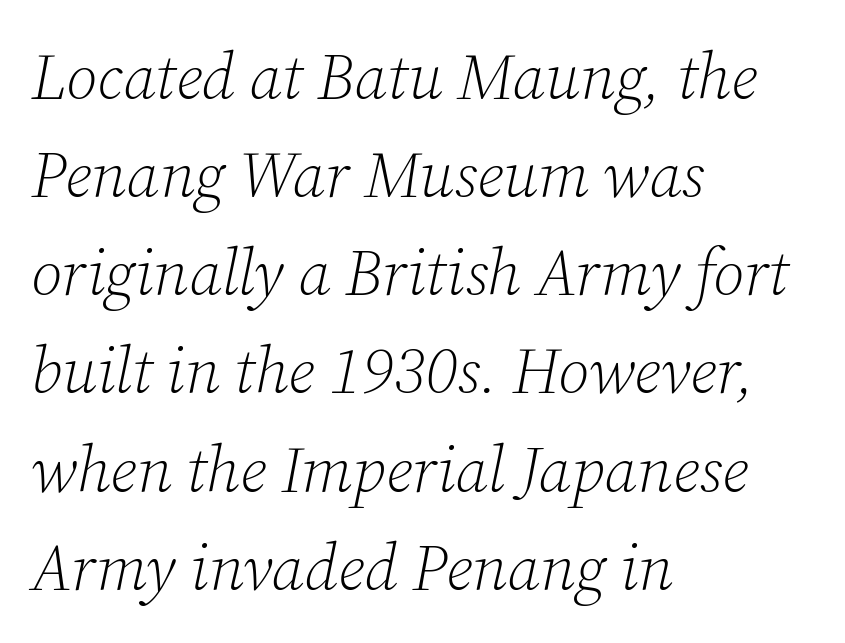
The image shows 65 px light serif type, italic (leaning right); set left-aligned, normal line spacing (1.51x), normal letter spacing, not underlined; low stroke contrast and a medium x-height.
